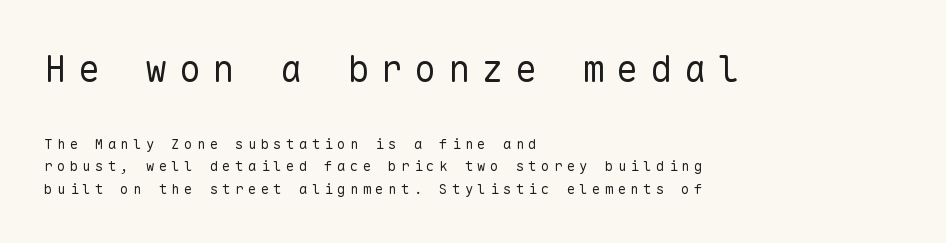
Q: Is the text bold? A: No.
Q: Is the text italic (slanted)? A: No, it is upright.
Q: Is the typeface a serif or a sans-serif typeface? A: Sans-serif.
Q: Is the text underlined? A: No.
Q: How is the paragraph aligned? A: Left-aligned.
Q: Is the spacing between letters normal or unusually wide? A: Unusually wide.
Q: Is the spacing between lines tight, normal or loose? A: Normal.
Q: Which block of text is set in a larger size, the first (top) or the second (bottom)? A: The first (top) one.
Q: Width (condensed, normal, or wide)? A: Normal.
Q: Stroke contrast? A: Low.
Q: x-height? A: Medium.
Q: Monospaced? A: Yes.
